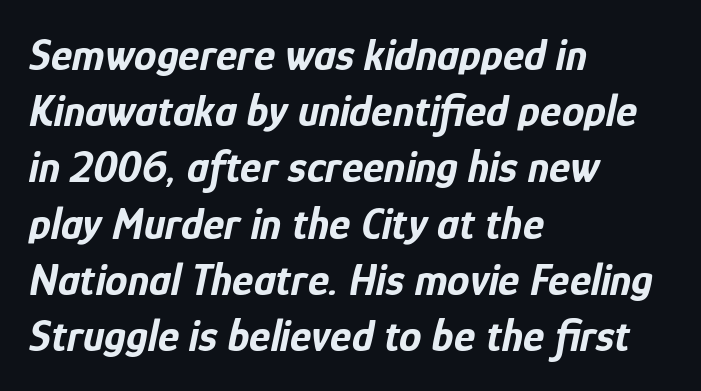
The image shows 45 px bold, condensed type, italic (leaning right); set left-aligned, normal line spacing (1.25x), normal letter spacing, not underlined; low stroke contrast and a medium x-height.
